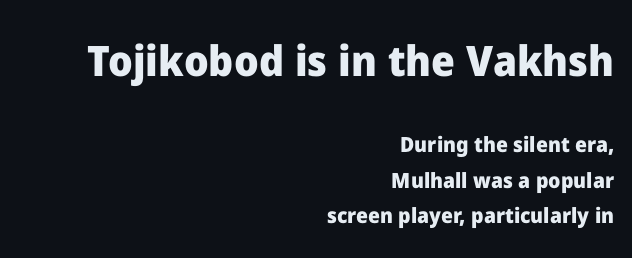
Inter-character spacing is left at the font's built-in metrics. A typesetter would call this proportional, since set widths differ per character. Right-aligned paragraph, ragged on the left. Every letter is thick-stroked: bold, no question.
